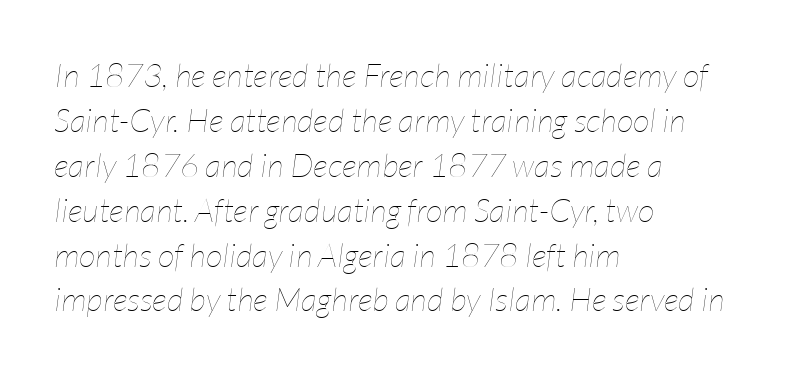
{"italic": "yes", "lean": "right", "slant_degrees": 7, "bold": "no", "weight": "thin", "width": "condensed", "stroke_contrast": "low", "x_height": "medium", "monospaced": "no", "underline": "no", "align": "left", "line_spacing": "normal", "line_spacing_ratio": 1.36, "letter_spacing": "normal", "letter_spacing_em": 0.0, "glyph_px": 33}
